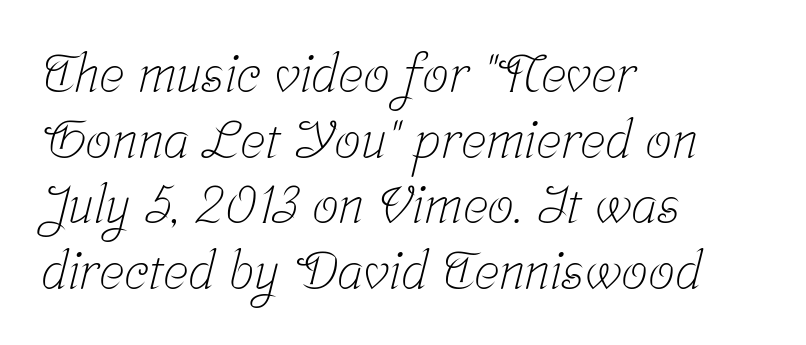
Think standard paragraph weight, or any step lighter than that. There is no visible air inserted between adjacent glyphs. The rendering uses natural spacing where letterforms have individual widths. Nobody drew a line under any word here. Unlike a clean sans, this face finishes its strokes with serifs. The paragraph has a hard left edge and a soft right edge.
